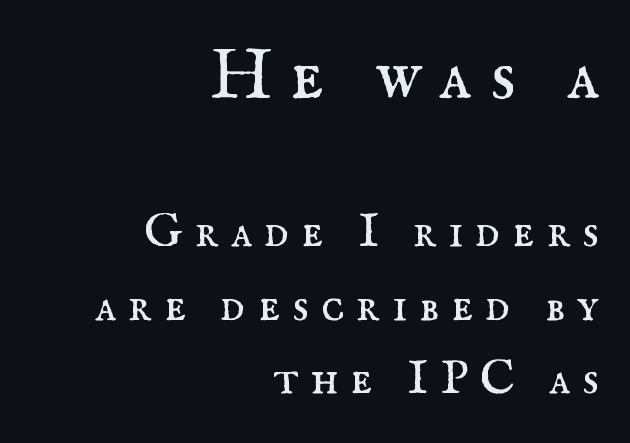
No heavy texture on the line: the type isn't bold. The glyphs in this specimen are seriffed. Tracking value appears strongly positive — letters spread wide. Here the designer chose a conventional face with non-uniform glyph widths. Check under the words: just untouched page.
